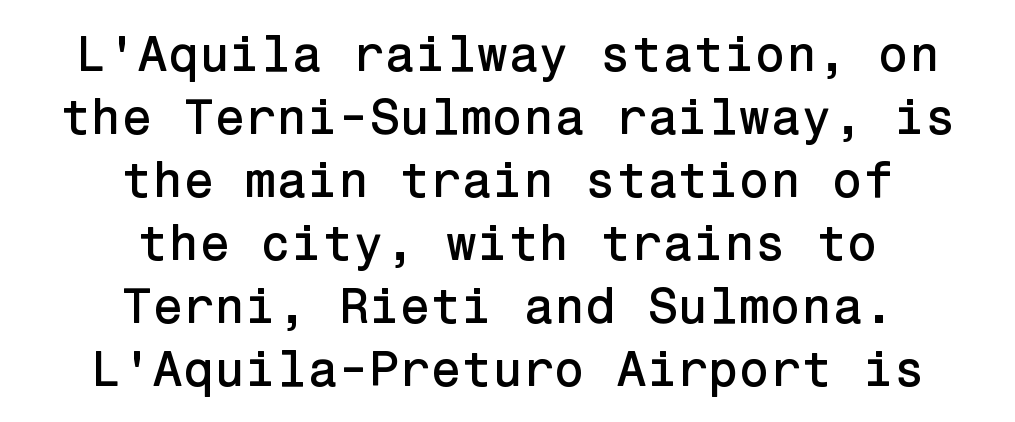
Glyph-to-glyph distance matches everyday printed text. Posture: upright roman. The glyphs in this specimen are sans serif. Centered paragraph, ragged on both sides. Anything drawn beneath the words? Only blank space. A typesetter would call this leading conventional body-copy spacing.
